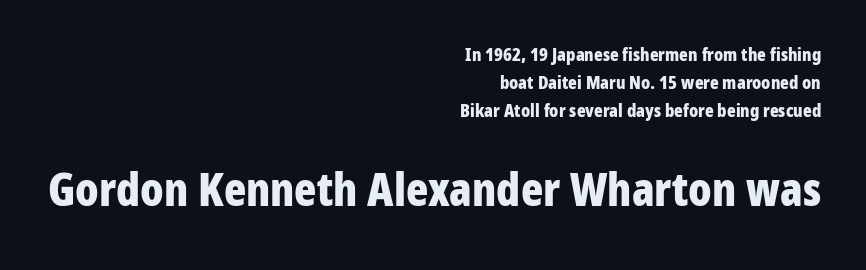
{"serif": "no", "italic": "no", "bold": "yes", "weight": "bold", "width": "condensed", "stroke_contrast": "low", "x_height": "medium", "monospaced": "no", "underline": "no", "align": "right", "line_spacing": "normal", "line_spacing_ratio": 1.56, "letter_spacing": "normal", "letter_spacing_em": 0.0, "larger_block": "second", "size_ratio": 2.56, "glyph_px": 46}
